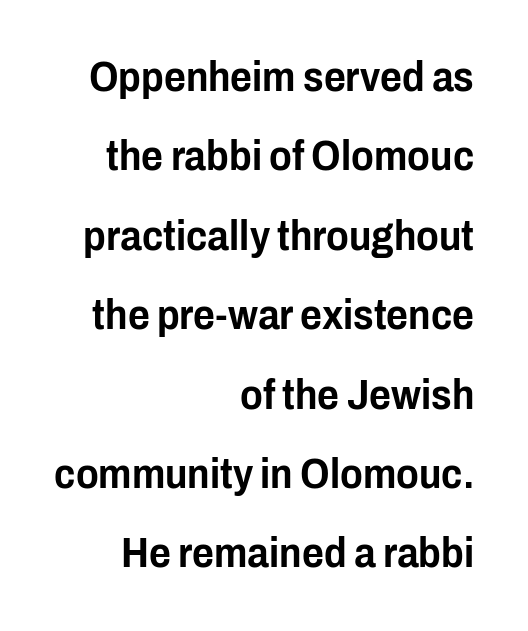
Q: Is the text italic (slanted)? A: No, it is upright.
Q: Is the typeface a serif or a sans-serif typeface? A: Sans-serif.
Q: Is the text underlined? A: No.
Q: How is the paragraph aligned? A: Right-aligned.
Q: Is the spacing between letters normal or unusually wide? A: Normal.
Q: Width (condensed, normal, or wide)? A: Condensed.
Q: Stroke contrast? A: Low.
Q: x-height? A: Medium.
Q: Monospaced? A: No.
